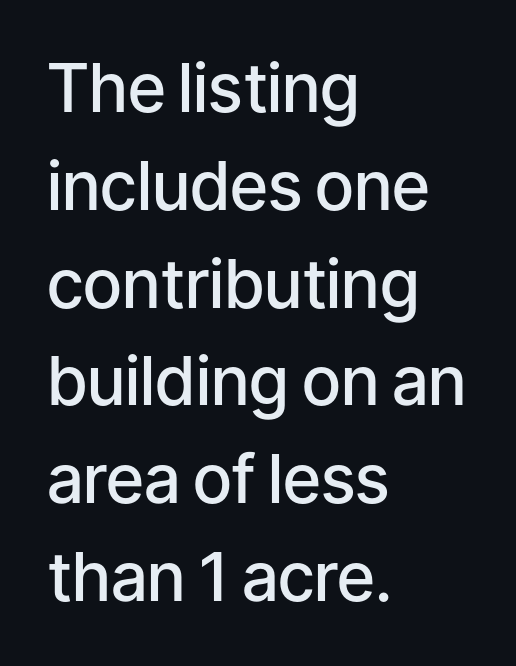
{"serif": "no", "italic": "no", "bold": "semi", "weight": "semibold", "width": "normal", "stroke_contrast": "low", "x_height": "medium", "monospaced": "no", "underline": "no", "align": "left", "line_spacing": "normal", "line_spacing_ratio": 1.46, "letter_spacing": "normal", "letter_spacing_em": 0.0, "glyph_px": 67}
